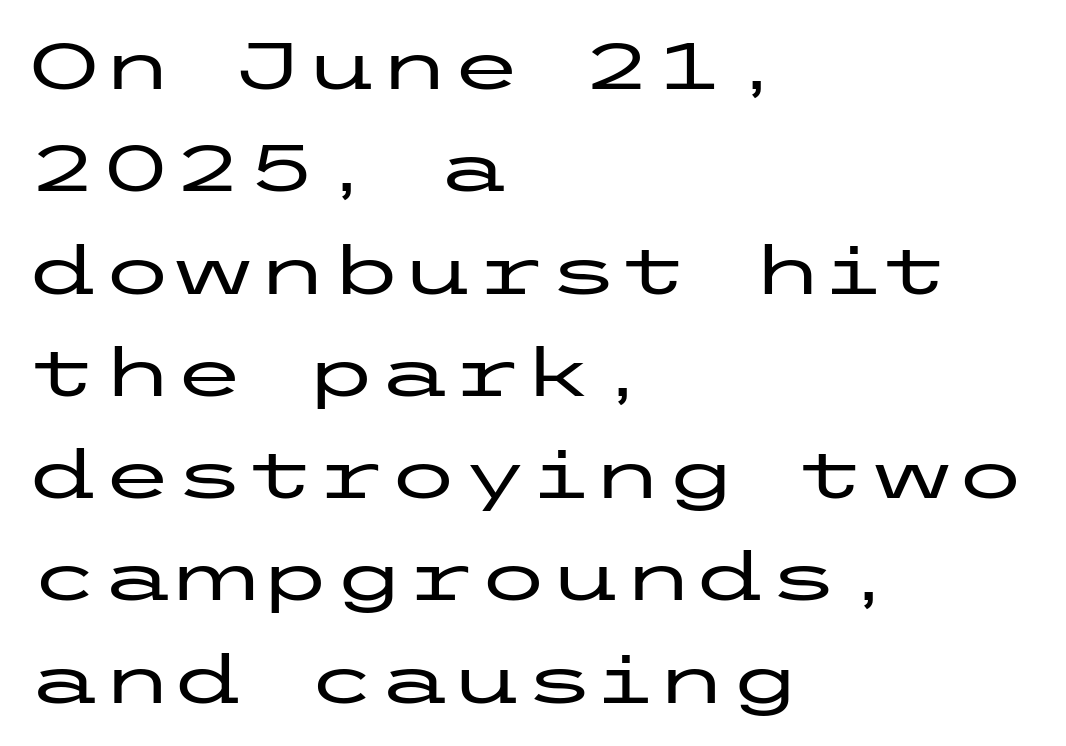
{"serif": "no", "italic": "no", "width": "wide", "stroke_contrast": "low", "x_height": "medium", "underline": "no", "align": "left", "line_spacing": "normal", "line_spacing_ratio": 1.55, "letter_spacing": "normal", "letter_spacing_em": 0.0, "glyph_px": 66}
